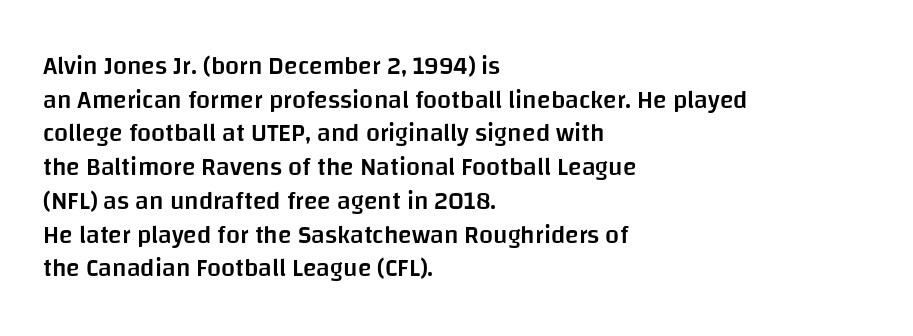
The image shows 25 px text type, upright; set left-aligned, normal line spacing (1.35x), normal letter spacing, not underlined.
